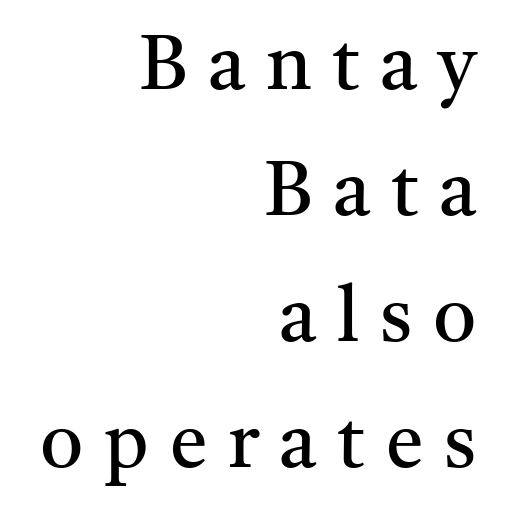
Q: Is the text bold? A: No.
Q: Is the text italic (slanted)? A: No, it is upright.
Q: Is the typeface a serif or a sans-serif typeface? A: Serif.
Q: Is the text underlined? A: No.
Q: How is the paragraph aligned? A: Right-aligned.
Q: Is the spacing between letters normal or unusually wide? A: Unusually wide.
Q: Is the spacing between lines tight, normal or loose? A: Normal.
Q: Width (condensed, normal, or wide)? A: Normal.
Q: Stroke contrast? A: Medium.
Q: x-height? A: Medium.
Q: Monospaced? A: No.
